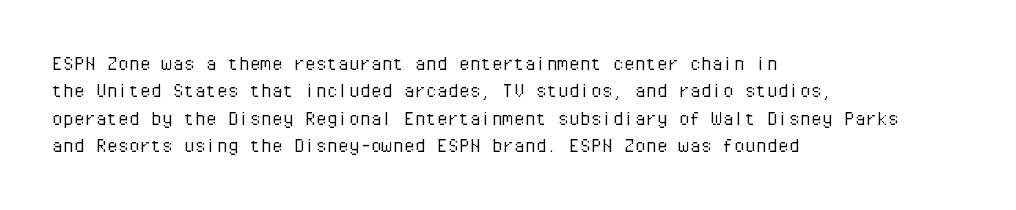
The image shows 22 px text type, upright; set left-aligned, normal line spacing (1.25x), normal letter spacing, not underlined.
